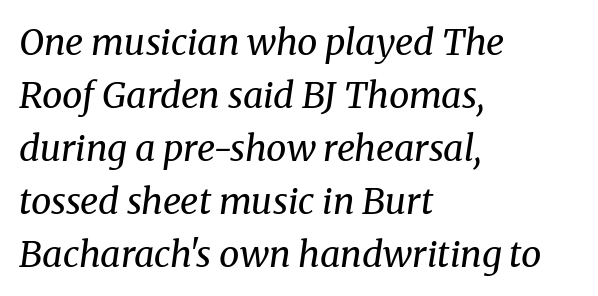
{"serif": "yes", "italic": "yes", "lean": "right", "slant_degrees": 8, "bold": "no", "weight": "regular", "width": "normal", "stroke_contrast": "medium", "x_height": "medium", "monospaced": "no", "underline": "no", "align": "left", "line_spacing": "normal", "line_spacing_ratio": 1.47, "letter_spacing": "normal", "letter_spacing_em": 0.0, "glyph_px": 36}
